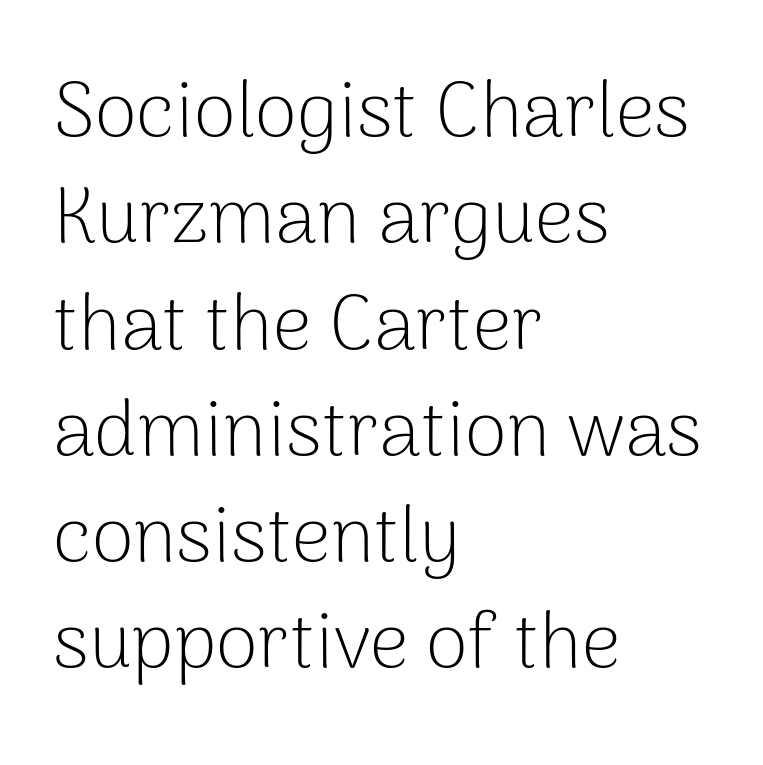
The image shows 77 px light sans-serif type, upright; set left-aligned, normal line spacing (1.38x), normal letter spacing, not underlined; low stroke contrast and a medium x-height.
